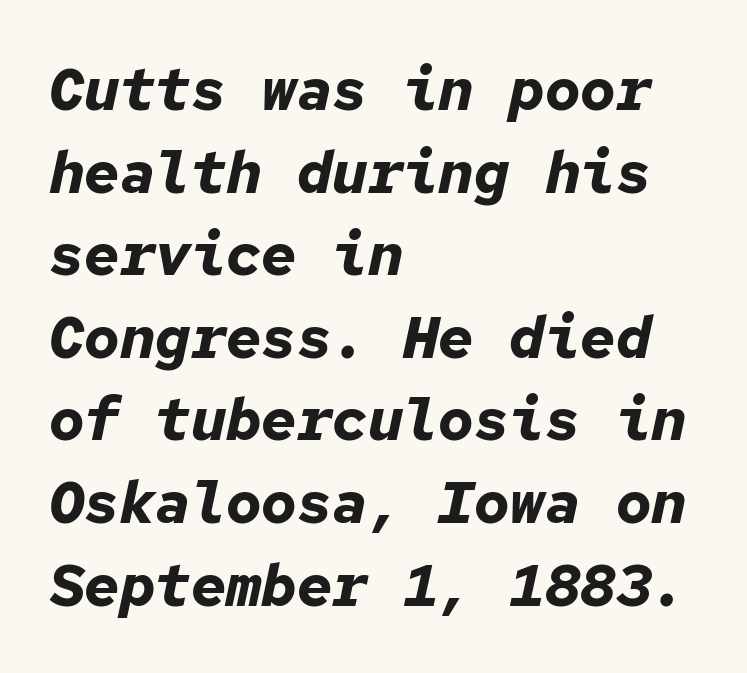
This sample is left-justified, so line endings fall wherever the words run out. Compared with typical body copy, the letter spacing here is the same. Line spacing here is normal. The text carries the slant typical of an italic or oblique font.
